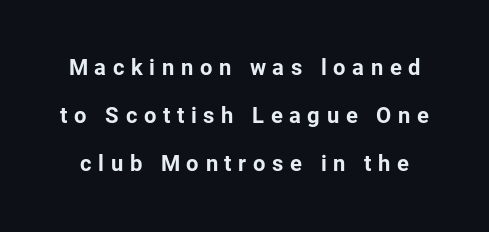
Q: Is the text bold? A: Yes.
Q: Is the text italic (slanted)? A: No, it is upright.
Q: Is the text underlined? A: No.
Q: Is the spacing between letters normal or unusually wide? A: Unusually wide.
Q: Is the spacing between lines tight, normal or loose? A: Loose.
